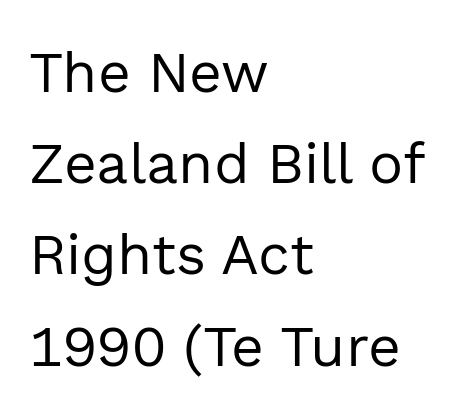
{"serif": "no", "italic": "no", "bold": "no", "weight": "regular", "width": "normal", "x_height": "medium", "monospaced": "no", "underline": "no", "align": "left", "line_spacing": "normal", "line_spacing_ratio": 1.6, "letter_spacing": "normal", "letter_spacing_em": 0.0, "glyph_px": 57}
